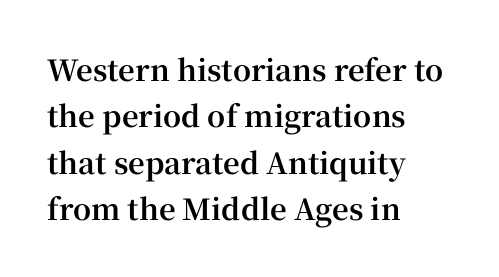
The letters carry serifs — small finishing strokes at the ends of their stems. When letters stand straight like this, we call the style roman or upright. Does extra space separate the letters? No, they use regular spacing. Glance below the letters and you will spot only blank space. Is this a fixed-width face? No — the glyphs have proportional, varying widths. This sample is left-justified, so line endings fall wherever the words run out.
